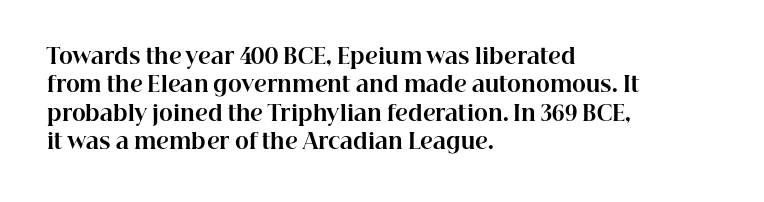
The lines in this sample share a left origin and differ only in where they stop. The block of text has a typical density, with ordinary space between rows. Posture: upright roman. The characters look thick and weighty, a clear bold. Letters rest on an invisible, unmarked baseline. There is no visible air inserted between adjacent glyphs.
